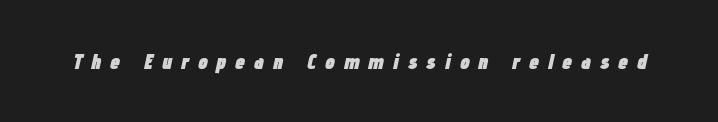
The image shows 22 px bold type, italic (leaning right); set unusually wide letter spacing (+0.4 em), not underlined.
